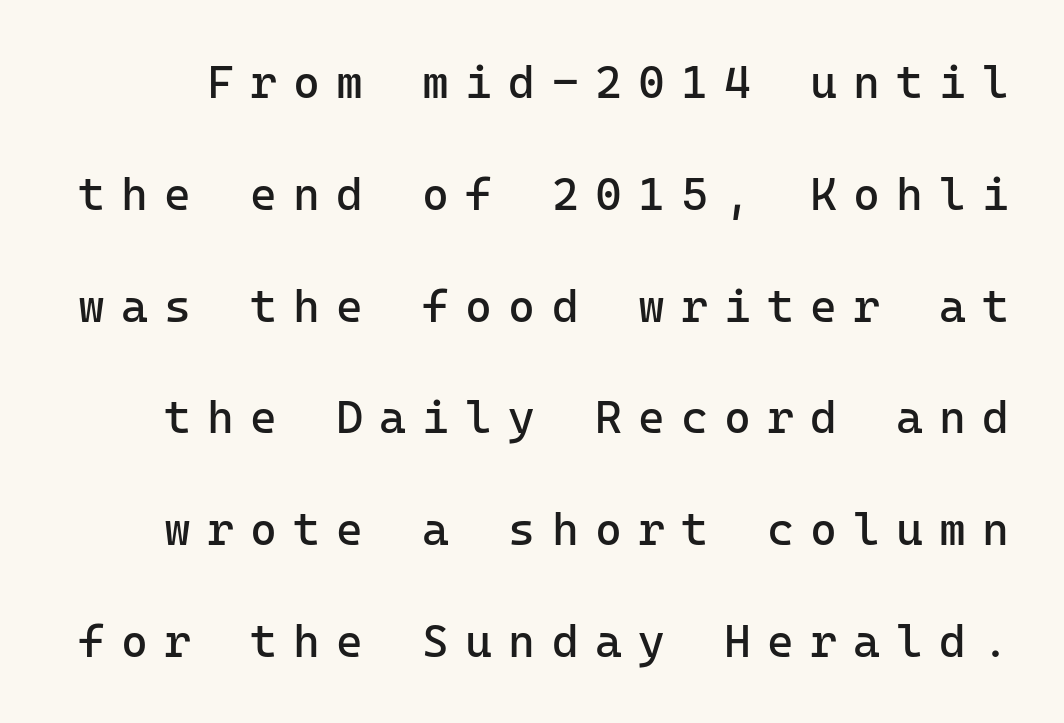
Q: Is the text bold? A: No.
Q: Is the text italic (slanted)? A: No, it is upright.
Q: Is the typeface a serif or a sans-serif typeface? A: Sans-serif.
Q: Is the text underlined? A: No.
Q: Is the spacing between letters normal or unusually wide? A: Unusually wide.
Q: Is the spacing between lines tight, normal or loose? A: Loose.
Q: Width (condensed, normal, or wide)? A: Normal.
Q: Stroke contrast? A: Low.
Q: x-height? A: Medium.
Q: Monospaced? A: Yes.
